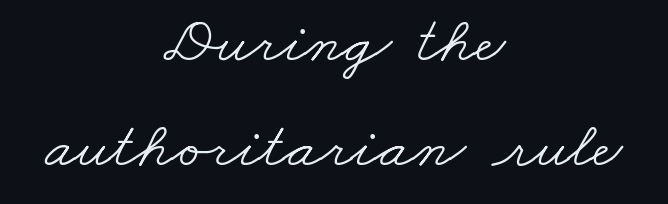
{"serif": "yes", "bold": "no", "weight": "light", "width": "wide", "stroke_contrast": "low", "x_height": "small", "monospaced": "no", "underline": "no", "align": "center", "line_spacing": "normal", "line_spacing_ratio": 1.59, "letter_spacing": "normal", "letter_spacing_em": 0.0, "glyph_px": 66}
